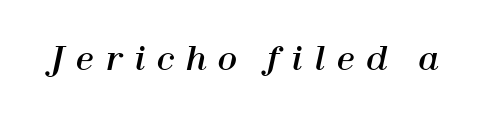
Q: Is the text italic (slanted)? A: Yes, it leans right by about 12 degrees.
Q: Is the text underlined? A: No.
Q: Is the spacing between letters normal or unusually wide? A: Unusually wide.
Q: Width (condensed, normal, or wide)? A: Normal.
Q: Stroke contrast? A: High.
Q: x-height? A: Medium.
Q: Monospaced? A: No.
